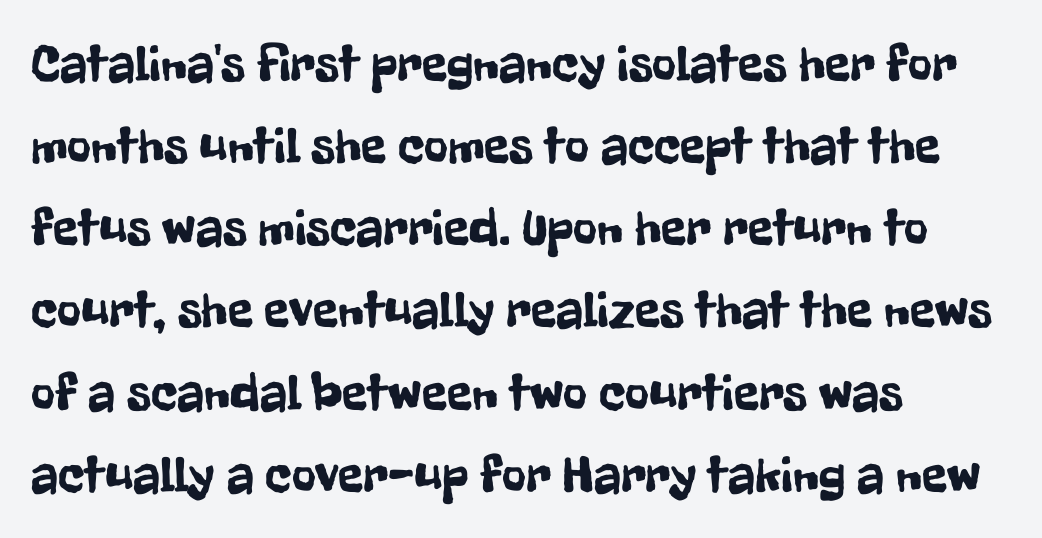
The face used here is rendered with its standard letterfit. The rendering uses natural spacing where letterforms have individual widths. This sample keeps an unexceptional amount of space between lines. The foot of each line stays bare and open.
